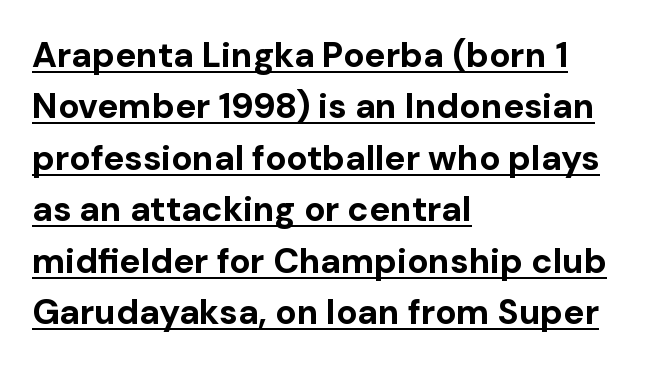
Compared with typical paragraphs, the rows here are spaced about the same. Nope, no serifs anywhere on these letters. The text block is weighted toward the left margin, trailing off unevenly rightward. These lines are rendered in a variable-pitch font. This rendering features underlined lettering.
